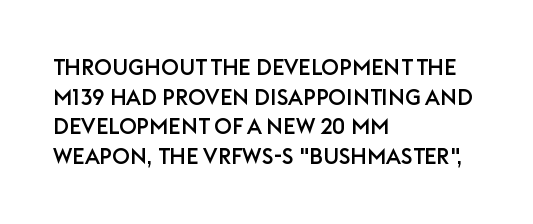
The image shows 22 px text type, upright; set left-aligned, normal line spacing (1.35x), normal letter spacing, not underlined.
